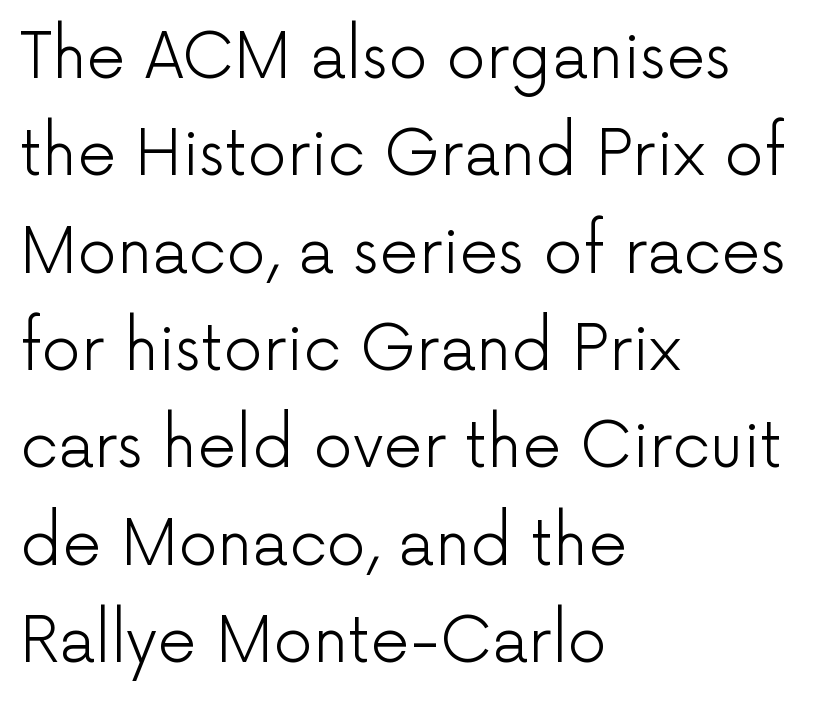
Q: Is the text bold? A: No.
Q: Is the text italic (slanted)? A: No, it is upright.
Q: Is the typeface a serif or a sans-serif typeface? A: Sans-serif.
Q: Is the text underlined? A: No.
Q: How is the paragraph aligned? A: Left-aligned.
Q: Is the spacing between letters normal or unusually wide? A: Normal.
Q: Is the spacing between lines tight, normal or loose? A: Normal.
Q: Width (condensed, normal, or wide)? A: Normal.
Q: Stroke contrast? A: Low.
Q: x-height? A: Medium.
Q: Monospaced? A: No.
